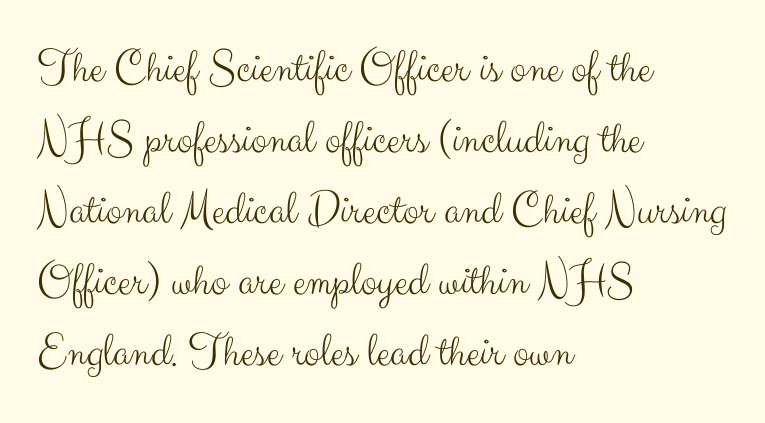
Q: Is the text bold? A: No.
Q: Is the text italic (slanted)? A: Yes.
Q: Is the typeface a serif or a sans-serif typeface? A: Sans-serif.
Q: Is the text underlined? A: No.
Q: How is the paragraph aligned? A: Left-aligned.
Q: Is the spacing between letters normal or unusually wide? A: Normal.
Q: Is the spacing between lines tight, normal or loose? A: Normal.
Q: Width (condensed, normal, or wide)? A: Normal.
Q: Stroke contrast? A: Medium.
Q: x-height? A: Small.
Q: Monospaced? A: No.
